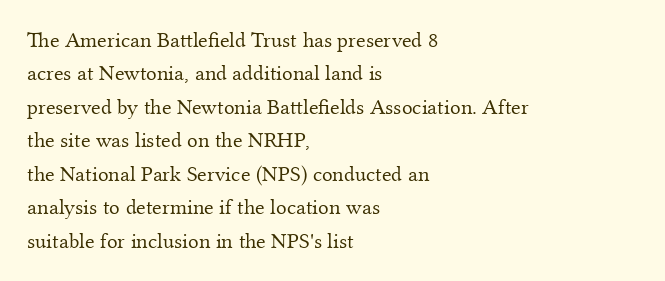
Summary of vertical rhythm: regular, with standard interline spacing. No extra ink here — the face is not bold. Quick note: not italic, upright. Horizontal alignment here is leftward, the default for most running prose.
